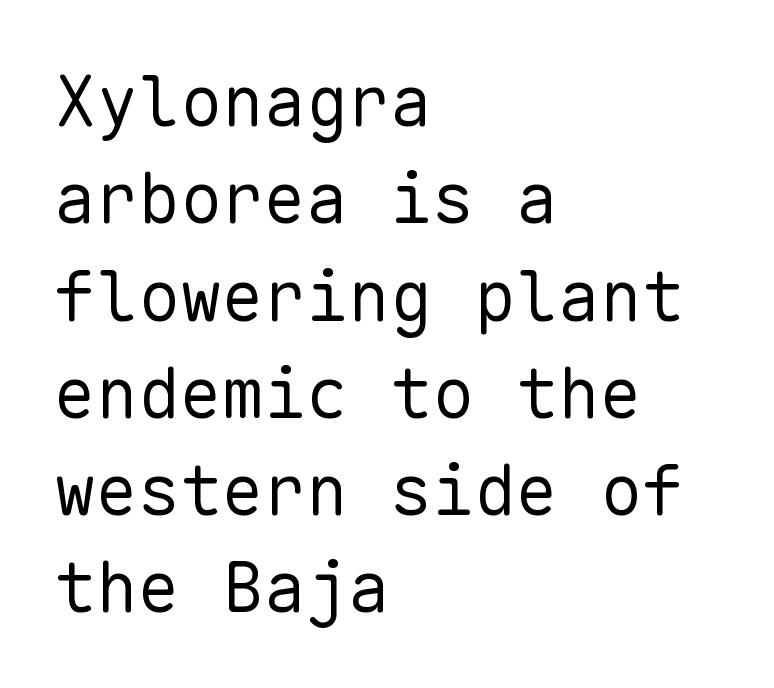
The image shows 70 px regular-weight sans-serif type, upright, monospaced; set left-aligned, normal line spacing (1.39x), normal letter spacing, not underlined; low stroke contrast and a medium x-height.
